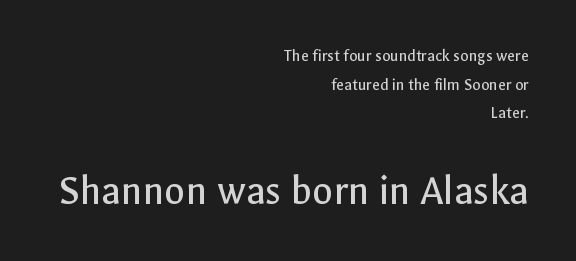
One-word summary of the alignment: right. Decoration check: the copy has no underline. A typesetter would call this proportional, since set widths differ per character. Normally led — the rows are evenly, conventionally spaced. The axis of the letterforms is exactly vertical.
